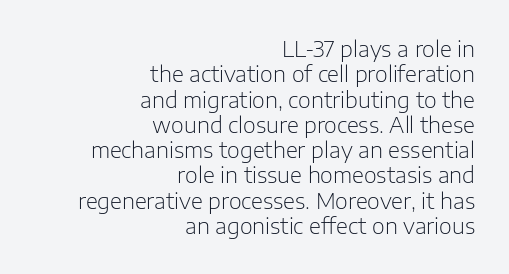
Q: Is the text bold? A: No.
Q: Is the text italic (slanted)? A: No, it is upright.
Q: Is the text underlined? A: No.
Q: How is the paragraph aligned? A: Right-aligned.
Q: Is the spacing between letters normal or unusually wide? A: Normal.
Q: Is the spacing between lines tight, normal or loose? A: Tight.
